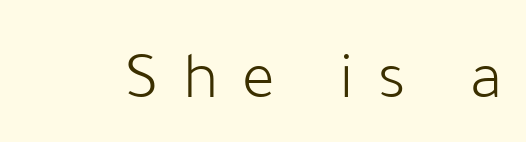
{"serif": "no", "italic": "no", "bold": "no", "weight": "light", "width": "normal", "stroke_contrast": "low", "x_height": "medium", "monospaced": "no", "underline": "no", "letter_spacing": "wide", "letter_spacing_em": 0.36, "glyph_px": 68}
